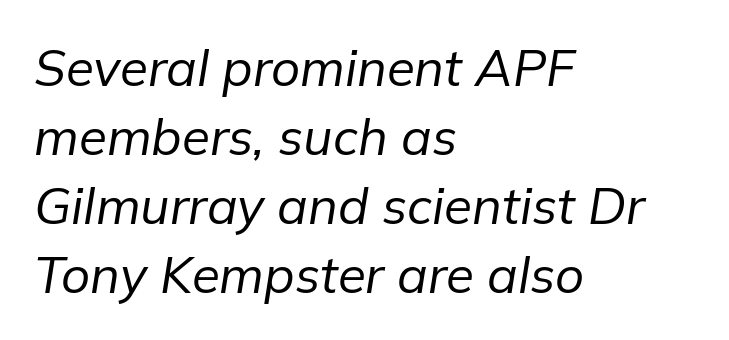
The image shows 51 px regular-weight type, italic (leaning right); set left-aligned, normal line spacing (1.35x), normal letter spacing, not underlined; low stroke contrast and a medium x-height.
